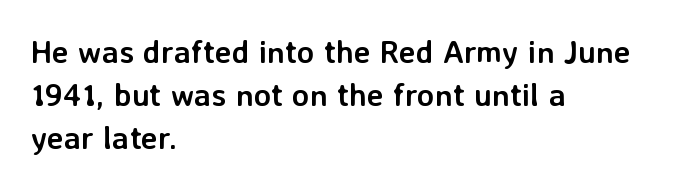
The image shows 32 px semibold sans-serif type, upright; set left-aligned, normal line spacing (1.35x), normal letter spacing, not underlined; low stroke contrast and a medium x-height.
